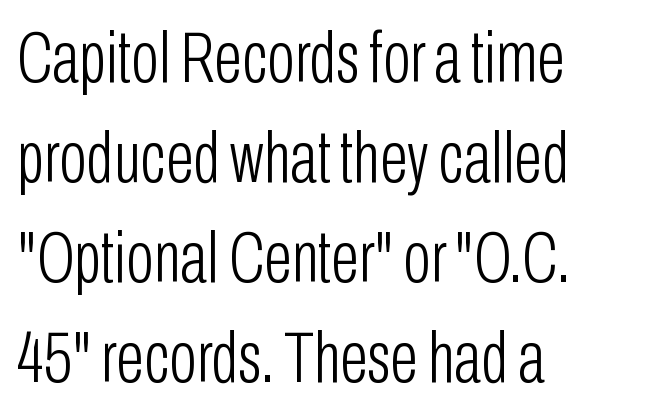
{"serif": "no", "italic": "no", "bold": "no", "weight": "light", "width": "condensed", "stroke_contrast": "low", "x_height": "medium", "monospaced": "no", "underline": "no", "align": "left", "line_spacing": "normal", "line_spacing_ratio": 1.37, "letter_spacing": "normal", "letter_spacing_em": 0.0, "glyph_px": 73}
